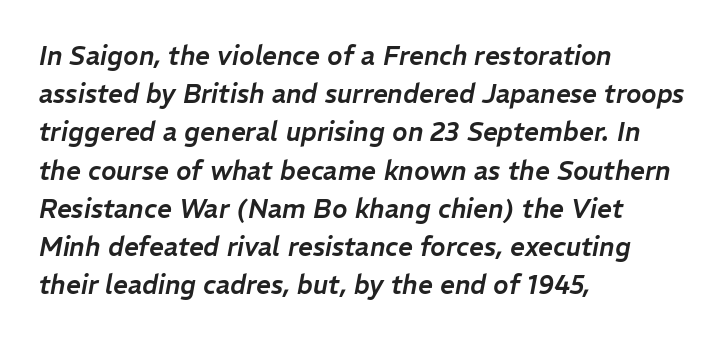
The image shows 26 px text type, italic (leaning right); set left-aligned, normal line spacing (1.47x), normal letter spacing, not underlined.
